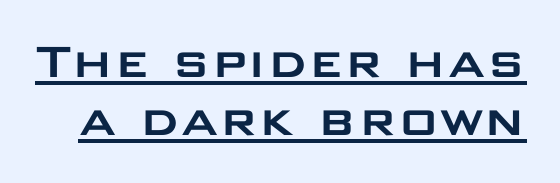
{"serif": "no", "italic": "no", "width": "wide", "stroke_contrast": "low", "x_height": "large", "monospaced": "no", "underline": "yes", "line_spacing": "tight", "line_spacing_ratio": 1.03, "letter_spacing": "normal", "letter_spacing_em": 0.0, "glyph_px": 56}
